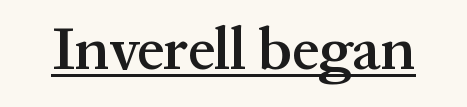
{"serif": "yes", "italic": "no", "bold": "semi", "weight": "semibold", "width": "normal", "stroke_contrast": "medium", "x_height": "medium", "monospaced": "no", "underline": "yes", "letter_spacing": "normal", "letter_spacing_em": 0.0, "glyph_px": 60}
